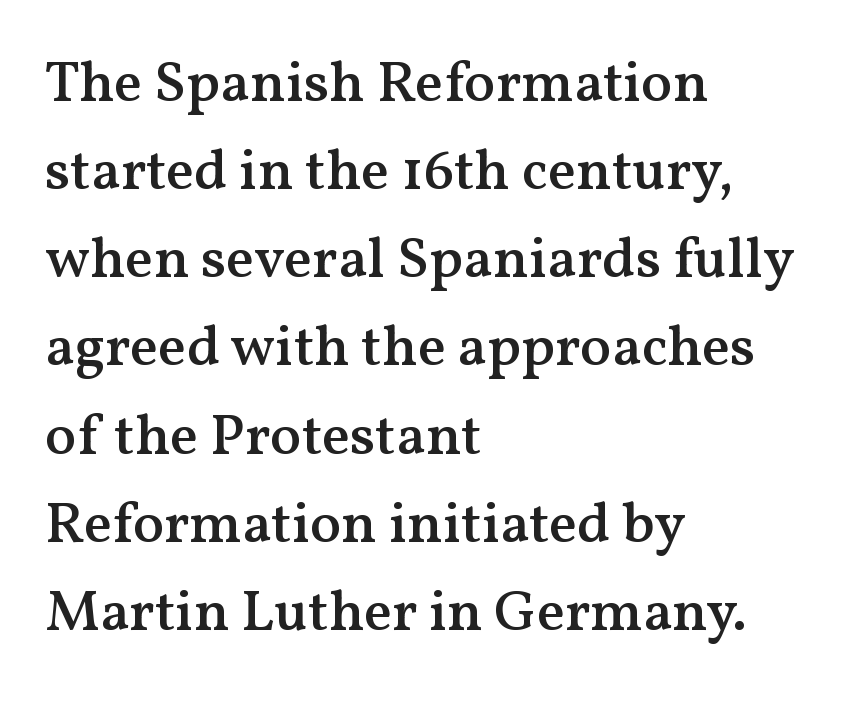
The image shows 58 px semibold serif type, upright; set left-aligned, normal line spacing (1.52x), normal letter spacing, not underlined; medium stroke contrast and a medium x-height.
